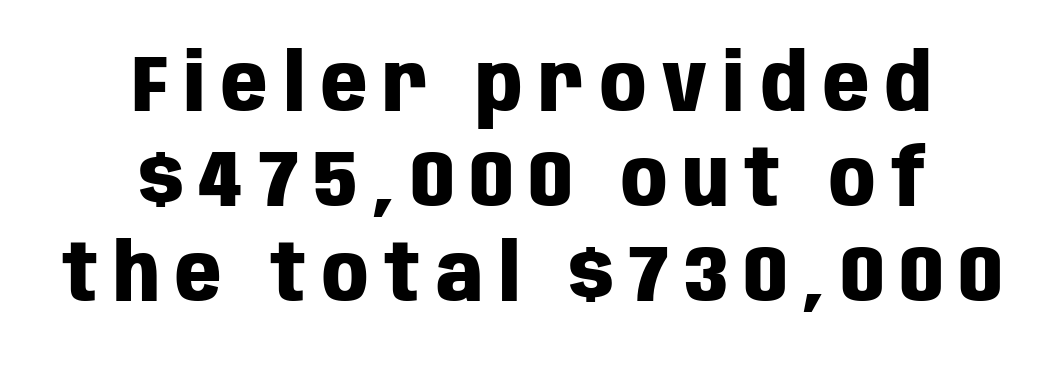
Q: Is the text bold? A: Yes.
Q: Is the text italic (slanted)? A: No, it is upright.
Q: Is the typeface a serif or a sans-serif typeface? A: Sans-serif.
Q: Is the text underlined? A: No.
Q: How is the paragraph aligned? A: Centered.
Q: Is the spacing between letters normal or unusually wide? A: Unusually wide.
Q: Width (condensed, normal, or wide)? A: Condensed.
Q: Stroke contrast? A: Low.
Q: x-height? A: Large.
Q: Monospaced? A: No.
